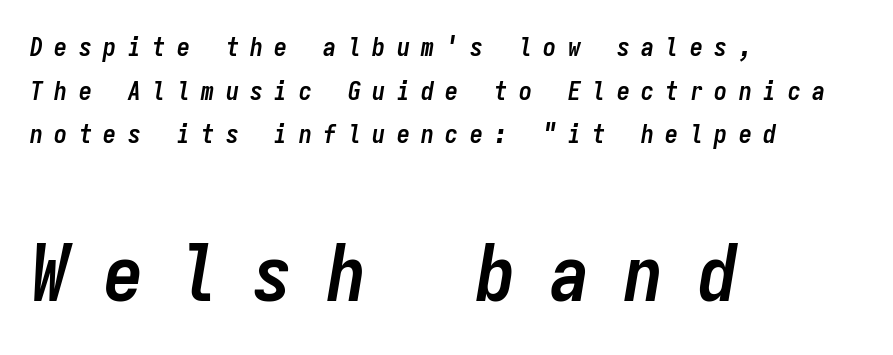
{"italic": "yes", "lean": "right", "slant_degrees": 9, "bold": "yes", "weight": "semibold", "width": "condensed", "stroke_contrast": "low", "x_height": "medium", "monospaced": "yes", "underline": "no", "align": "left", "line_spacing": "normal", "line_spacing_ratio": 1.68, "letter_spacing": "wide", "letter_spacing_em": 0.44, "larger_block": "second", "size_ratio": 3.04, "glyph_px": 79}
